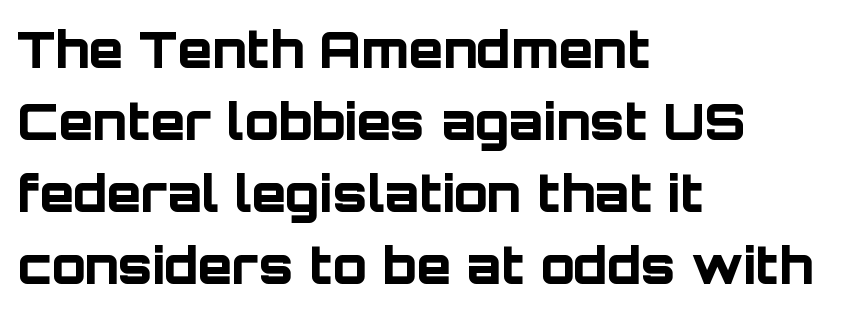
{"serif": "no", "italic": "no", "bold": "yes", "weight": "bold", "width": "normal", "stroke_contrast": "low", "x_height": "large", "monospaced": "no", "underline": "no", "align": "left", "line_spacing": "normal", "line_spacing_ratio": 1.44, "letter_spacing": "normal", "letter_spacing_em": 0.0, "glyph_px": 50}
